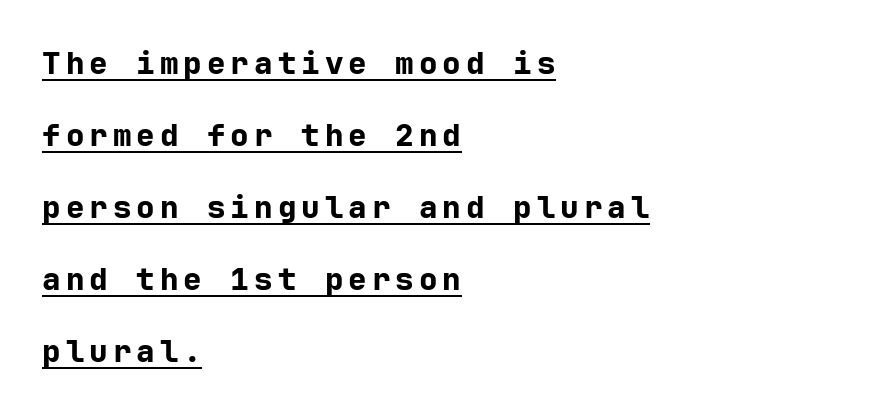
Heft: maximum for text — a bold. The paragraph shown leans on its left margin. One glance says open: line gaps are wider than usual. You can tell from the bare stems that sans-serif type was used. These characters rest on top of a visible drawn line.
